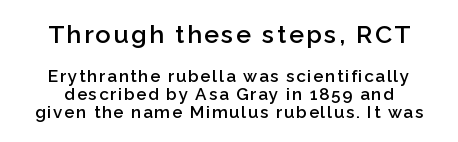
How heavy is the stroke? Medium-heavy — a semibold, shy of bold. Every stem runs plumb, perpendicular to the baseline. Horizontal bands of white between lines are thin slivers. Nobody drew a line under any word here.
